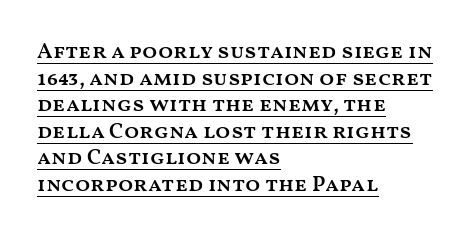
The tracking reads as untouched default to a designer's eye. Ascenders rise straight up at ninety degrees. The text block is weighted toward the left margin, trailing off unevenly rightward. As a designer I'd log this as weight 600, semibold. Is there an underline? Yes — a line sits under the letters.
